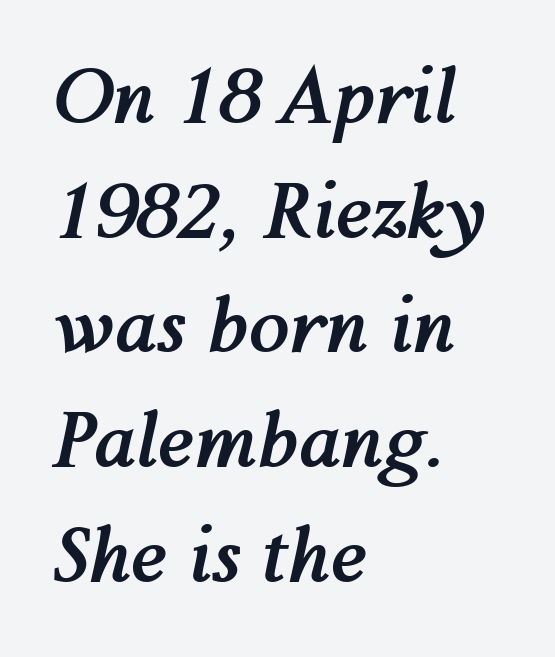
Q: Is the text bold? A: Yes.
Q: Is the text italic (slanted)? A: Yes, it leans right by about 12 degrees.
Q: Is the text underlined? A: No.
Q: How is the paragraph aligned? A: Left-aligned.
Q: Is the spacing between letters normal or unusually wide? A: Normal.
Q: Is the spacing between lines tight, normal or loose? A: Normal.
Q: Width (condensed, normal, or wide)? A: Normal.
Q: Stroke contrast? A: Medium.
Q: x-height? A: Medium.
Q: Monospaced? A: No.
